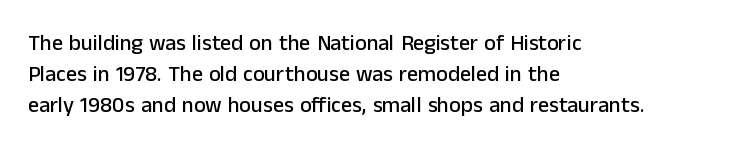
{"italic": "no", "underline": "no", "align": "left", "line_spacing": "normal", "line_spacing_ratio": 1.41, "letter_spacing": "normal", "letter_spacing_em": 0.0, "glyph_px": 22}
